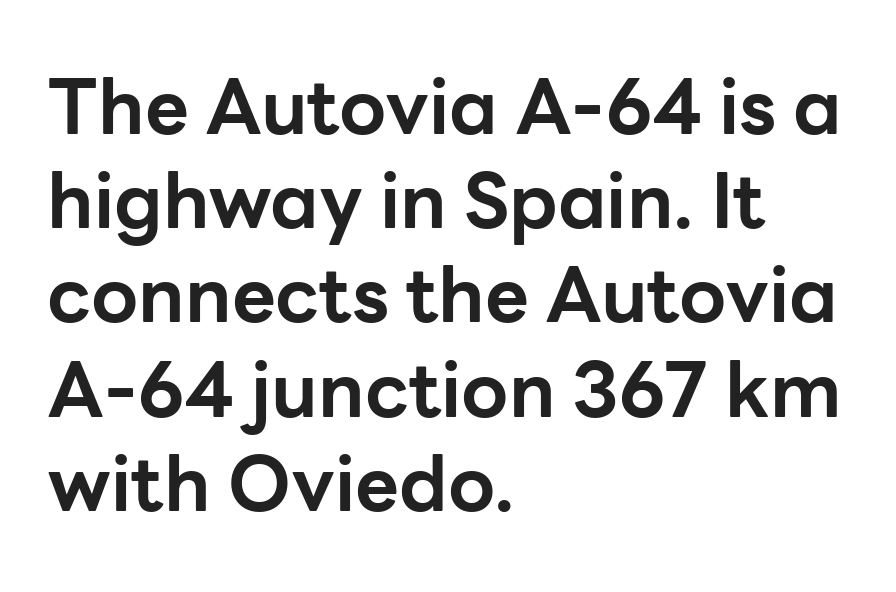
Q: Is the text bold? A: Yes.
Q: Is the text italic (slanted)? A: No, it is upright.
Q: Is the typeface a serif or a sans-serif typeface? A: Sans-serif.
Q: Is the text underlined? A: No.
Q: How is the paragraph aligned? A: Left-aligned.
Q: Is the spacing between letters normal or unusually wide? A: Normal.
Q: Width (condensed, normal, or wide)? A: Normal.
Q: Stroke contrast? A: Low.
Q: x-height? A: Medium.
Q: Monospaced? A: No.
